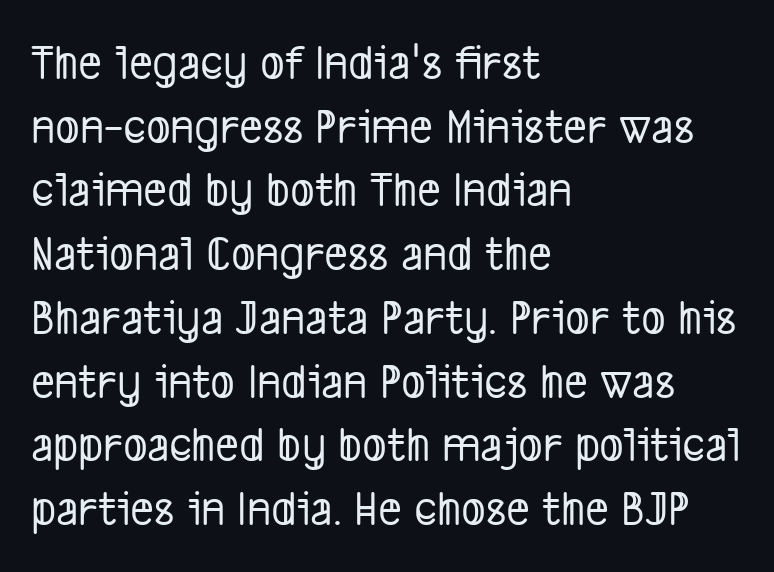
Caption: standard tracking, unaltered. Check under the words: just untouched page. A student would call this left alignment; a typographer would say flush left, rag right. Regarding serifs, this sample does without them. Rows of type keep a routine distance in the vertical direction. Looks like regular typesetting: each glyph gets only the width it needs.
